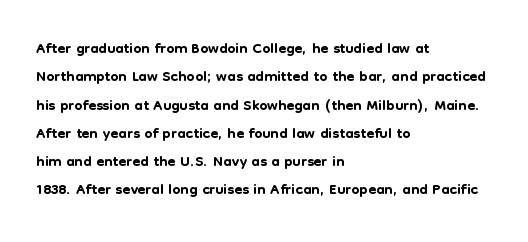
Q: Is the text italic (slanted)? A: No, it is upright.
Q: Is the text underlined? A: No.
Q: How is the paragraph aligned? A: Left-aligned.
Q: Is the spacing between letters normal or unusually wide? A: Normal.
